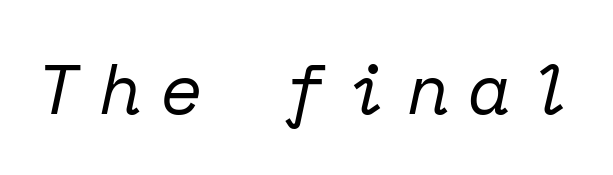
The image shows 70 px regular-weight serif type, italic (leaning right), monospaced; set unusually wide letter spacing (+0.27 em), not underlined; low stroke contrast and a medium x-height.
